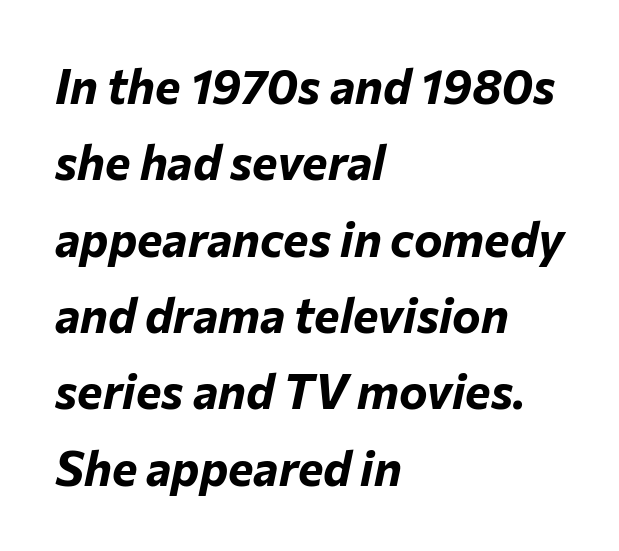
Q: Is the text bold? A: Yes.
Q: Is the text italic (slanted)? A: Yes, it leans right by about 12 degrees.
Q: Is the text underlined? A: No.
Q: How is the paragraph aligned? A: Left-aligned.
Q: Is the spacing between letters normal or unusually wide? A: Normal.
Q: Is the spacing between lines tight, normal or loose? A: Normal.
Q: Width (condensed, normal, or wide)? A: Normal.
Q: Stroke contrast? A: Low.
Q: x-height? A: Medium.
Q: Monospaced? A: No.
